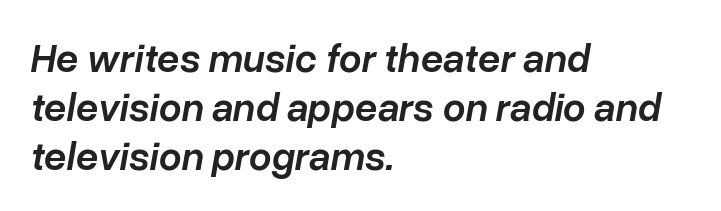
The image shows 40 px semibold type, italic (leaning right); set left-aligned, line spacing 1.22x, normal letter spacing, not underlined; low stroke contrast and a medium x-height.
